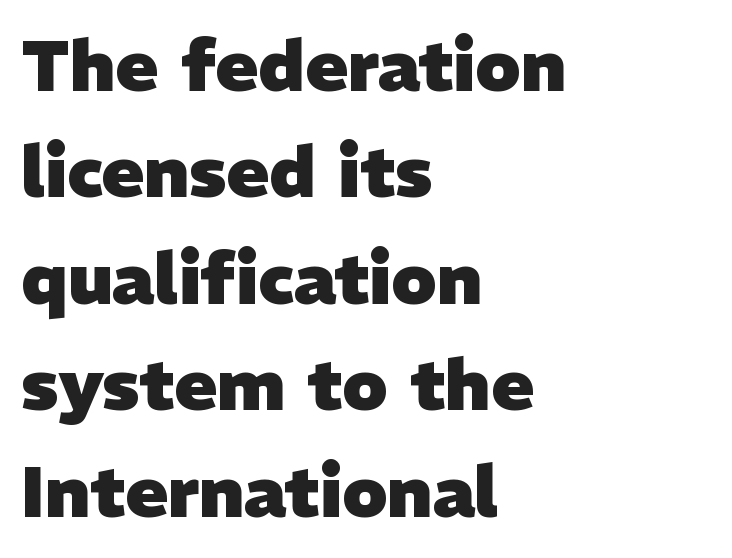
Normally led — the rows are evenly, conventionally spaced. Summary of weight: heavy, a full bold. Leftover space on each line is placed entirely after the last word. The text was rendered using a sans face with plain stroke endings.
